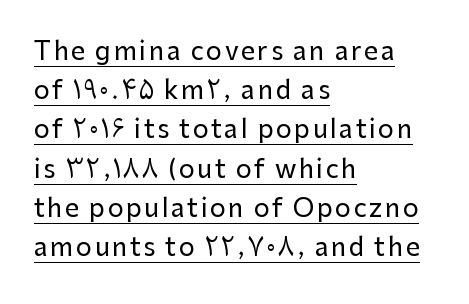
Q: Is the text italic (slanted)? A: No, it is upright.
Q: Is the text underlined? A: Yes.
Q: How is the paragraph aligned? A: Left-aligned.
Q: Is the spacing between lines tight, normal or loose? A: Normal.
